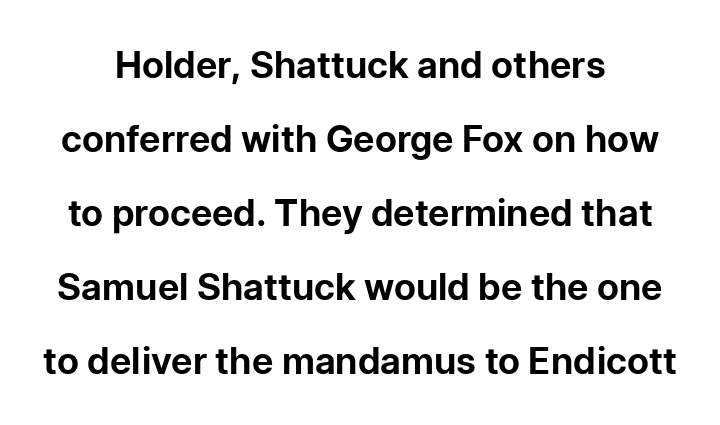
A dark, heavy texture on the line: the type is bold. The characters display no serif detailing; their extremities are plain. A typesetter would call this zero additional tracking. The specimen omits any rule beneath the text block's lines. Reading down the column, the eye jumps a long way to each next line.
